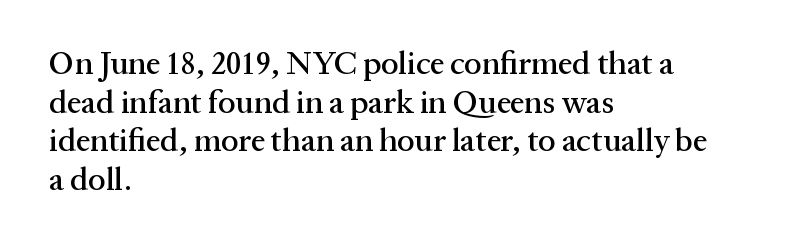
Letterform terminals end in serifs throughout the passage. Here the glyphs are tracked normally, forming tight word shapes. The foot of each line stays bare and open. The lines in this sample share a left origin and differ only in where they stop.
